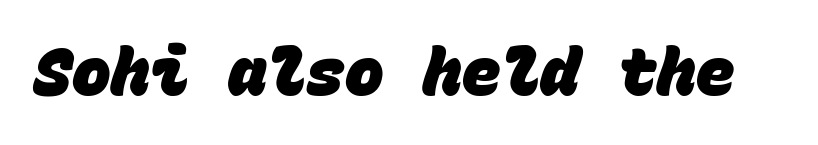
{"serif": "no", "bold": "yes", "weight": "heavy", "width": "normal", "stroke_contrast": "low", "x_height": "large", "monospaced": "yes", "underline": "no", "letter_spacing": "normal", "letter_spacing_em": 0.0, "glyph_px": 65}
